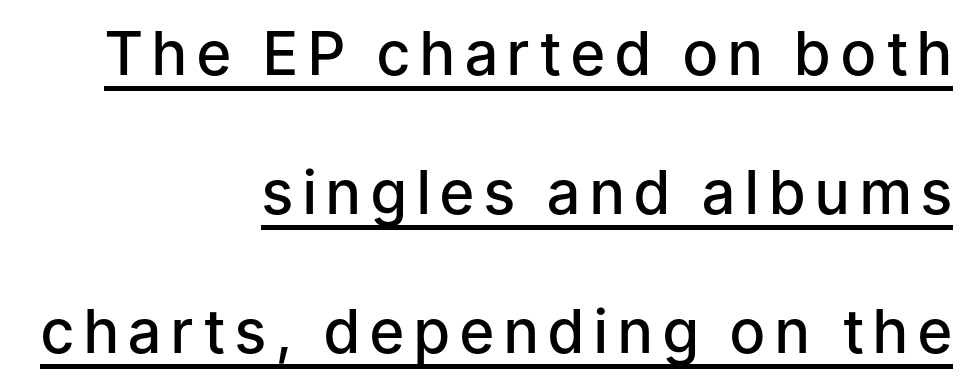
{"serif": "no", "italic": "no", "bold": "semi", "weight": "semibold", "width": "normal", "stroke_contrast": "low", "x_height": "medium", "monospaced": "no", "underline": "yes", "align": "right", "line_spacing": "loose", "line_spacing_ratio": 2.32, "glyph_px": 60}
